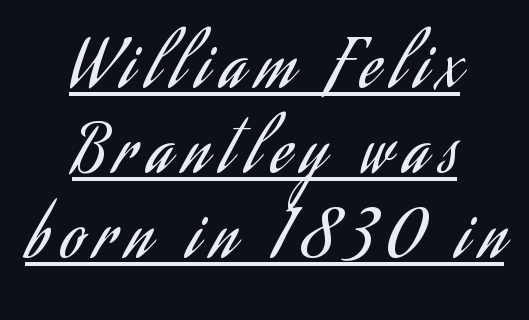
{"serif": "no", "bold": "no", "weight": "regular", "width": "condensed", "stroke_contrast": "low", "x_height": "small", "monospaced": "no", "underline": "yes", "align": "center", "line_spacing": "normal", "line_spacing_ratio": 1.31, "glyph_px": 65}
